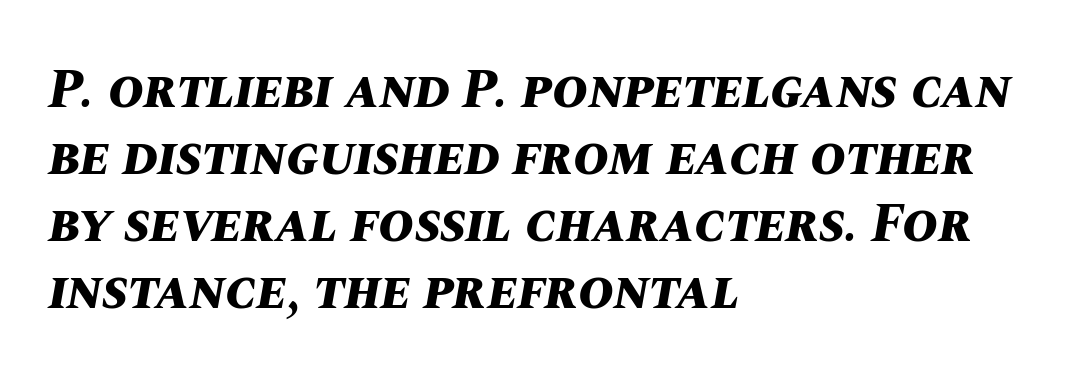
Q: Is the text bold? A: Yes.
Q: Is the text italic (slanted)? A: Yes, it leans right by about 10 degrees.
Q: Is the text underlined? A: No.
Q: How is the paragraph aligned? A: Left-aligned.
Q: Is the spacing between letters normal or unusually wide? A: Normal.
Q: Width (condensed, normal, or wide)? A: Normal.
Q: Stroke contrast? A: Medium.
Q: x-height? A: Large.
Q: Monospaced? A: No.
